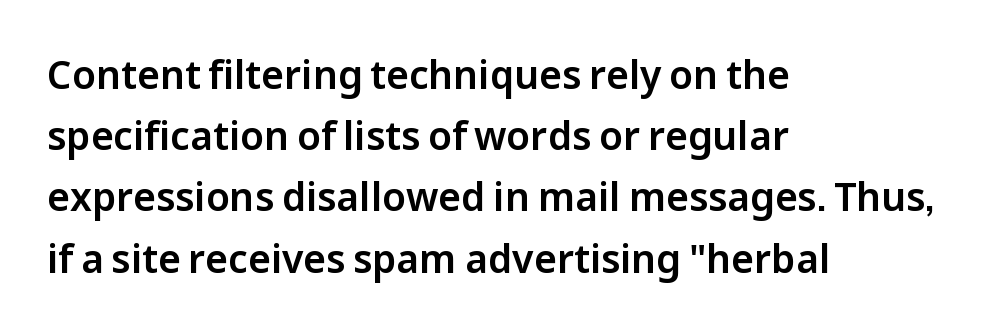
The image shows 39 px sans-serif type, upright; set left-aligned, normal line spacing (1.57x), normal letter spacing, not underlined; low stroke contrast and a medium x-height.
